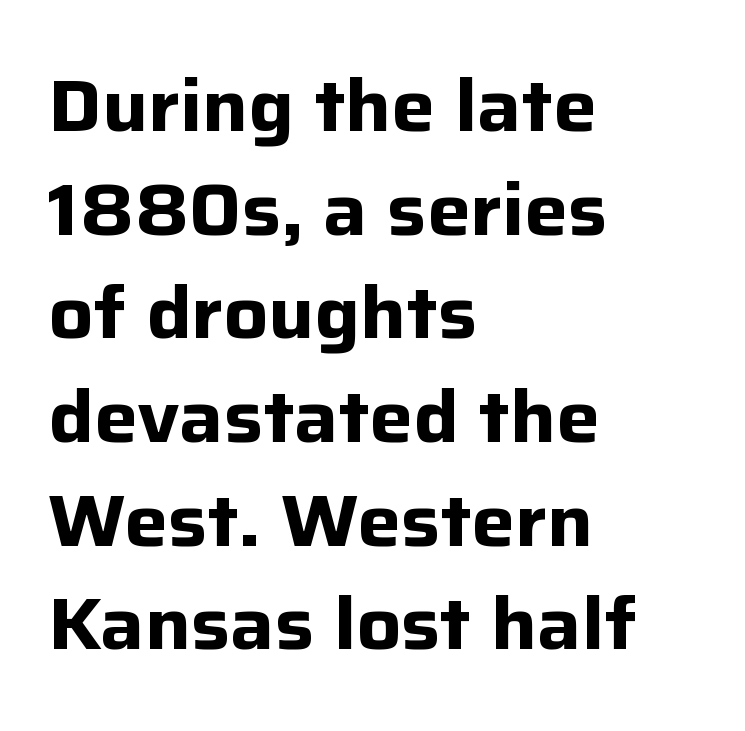
The image shows 73 px bold sans-serif type, upright; set left-aligned, normal line spacing (1.42x), normal letter spacing, not underlined; low stroke contrast and a medium x-height.
